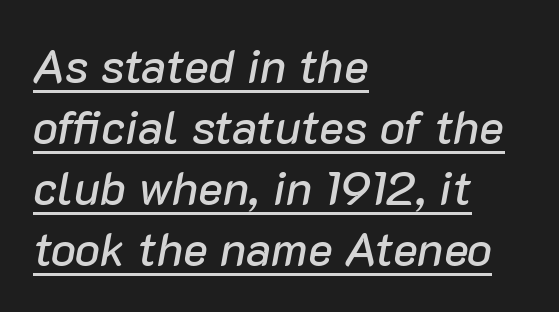
Q: Is the text italic (slanted)? A: Yes, it leans right by about 10 degrees.
Q: Is the text underlined? A: Yes.
Q: How is the paragraph aligned? A: Left-aligned.
Q: Is the spacing between letters normal or unusually wide? A: Normal.
Q: Is the spacing between lines tight, normal or loose? A: Normal.
Q: Width (condensed, normal, or wide)? A: Normal.
Q: Stroke contrast? A: Low.
Q: x-height? A: Medium.
Q: Monospaced? A: No.
